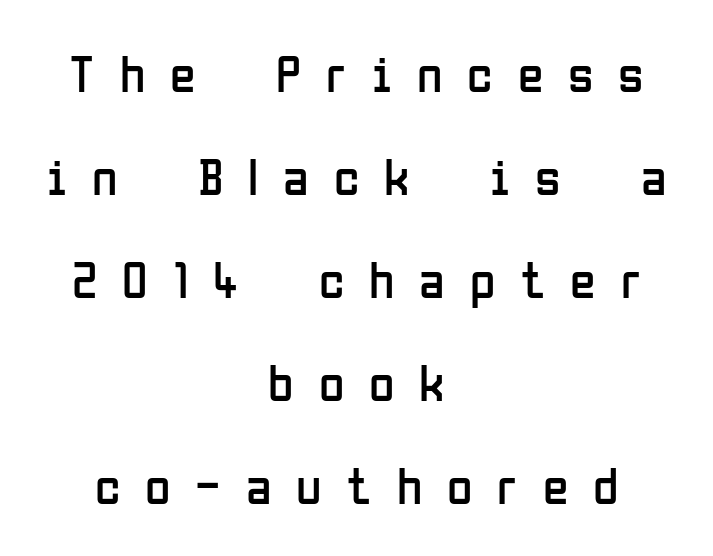
{"serif": "no", "italic": "no", "bold": "no", "weight": "regular", "width": "condensed", "stroke_contrast": "low", "x_height": "medium", "monospaced": "no", "underline": "no", "align": "center", "line_spacing": "loose", "line_spacing_ratio": 1.98, "letter_spacing": "wide", "letter_spacing_em": 0.48, "glyph_px": 52}
